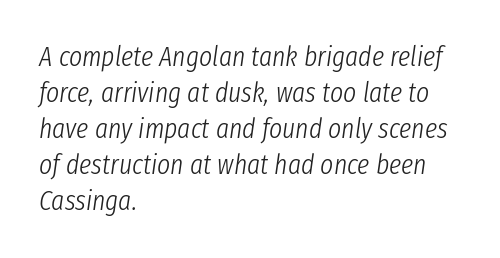
The image shows 28 px light, condensed type, italic (leaning right); set left-aligned, normal line spacing (1.29x), normal letter spacing, not underlined; low stroke contrast and a medium x-height.
